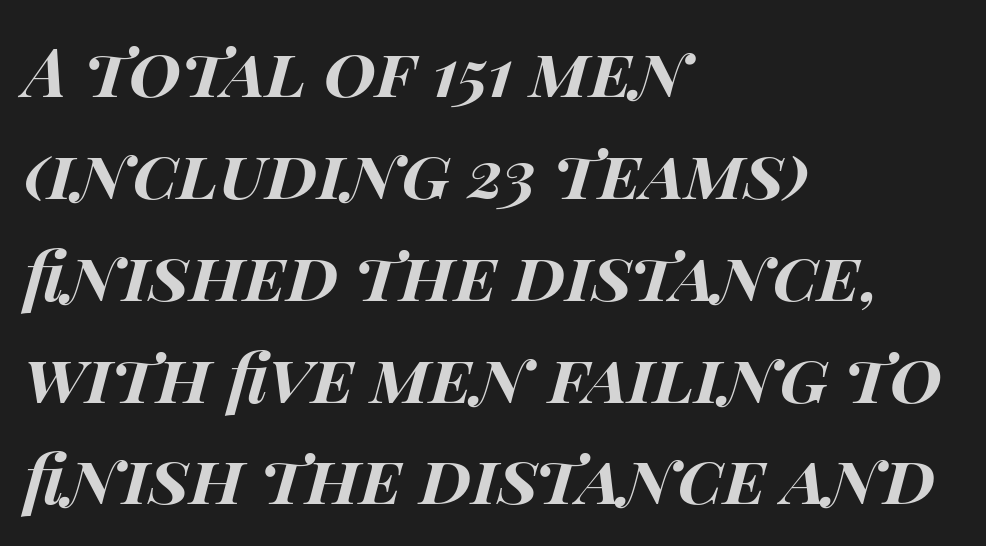
The image shows 67 px bold, wide type, italic (leaning right); set left-aligned, normal line spacing (1.52x), normal letter spacing, not underlined; high stroke contrast and a large x-height.
